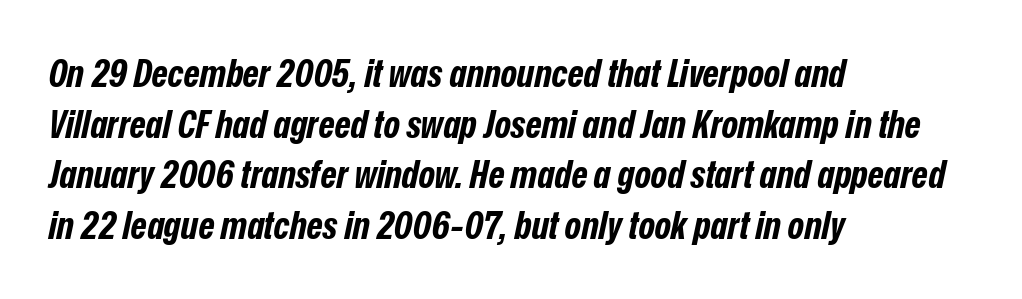
Q: Is the text bold? A: Yes.
Q: Is the text italic (slanted)? A: Yes, it leans right by about 12 degrees.
Q: Is the text underlined? A: No.
Q: How is the paragraph aligned? A: Left-aligned.
Q: Is the spacing between letters normal or unusually wide? A: Normal.
Q: Is the spacing between lines tight, normal or loose? A: Normal.
Q: Width (condensed, normal, or wide)? A: Condensed.
Q: Stroke contrast? A: Low.
Q: x-height? A: Medium.
Q: Monospaced? A: No.
